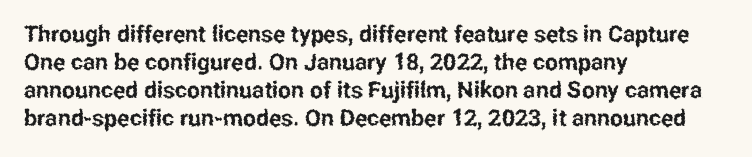
The image shows 23 px text type, upright; set left-aligned, line spacing 1.22x, normal letter spacing, not underlined.
